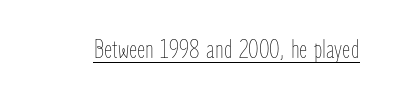
Stems and bowls with no extra thickness — not bold. The lettering stays uniformly vertical, giving the passage a roman look. Honestly, the underline is the first thing you notice here. These lines are rendered in a variable-pitch font.
